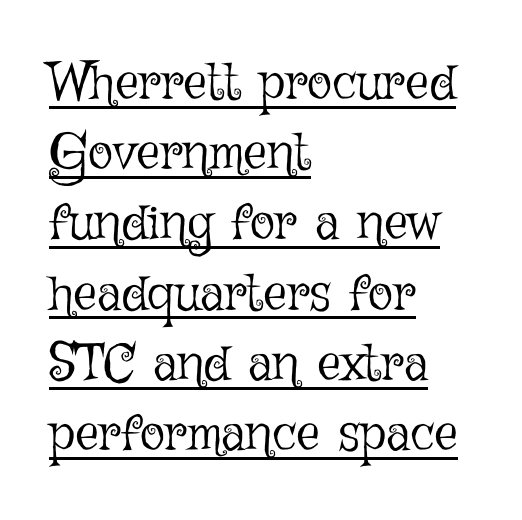
Q: Is the text bold? A: No.
Q: Is the text italic (slanted)? A: No, it is upright.
Q: Is the text underlined? A: Yes.
Q: How is the paragraph aligned? A: Left-aligned.
Q: Is the spacing between letters normal or unusually wide? A: Normal.
Q: Is the spacing between lines tight, normal or loose? A: Normal.
Q: Width (condensed, normal, or wide)? A: Normal.
Q: Stroke contrast? A: Low.
Q: x-height? A: Medium.
Q: Monospaced? A: No.
